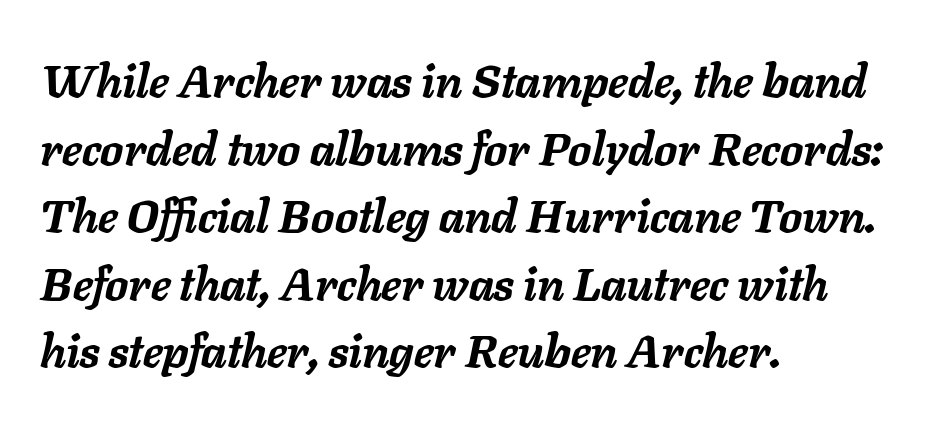
The image shows 46 px semibold type, italic (leaning right); set left-aligned, normal line spacing (1.47x), normal letter spacing, not underlined; low stroke contrast and a medium x-height.
